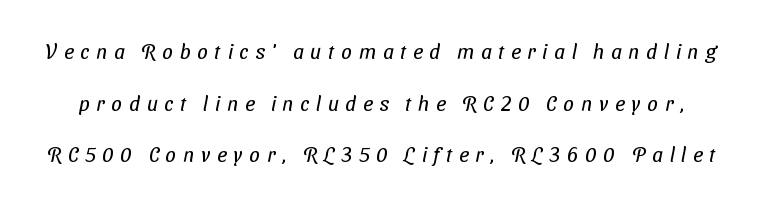
The image shows 21 px text type; set loose line spacing (2.46x), unusually wide letter spacing (+0.32 em), not underlined.
